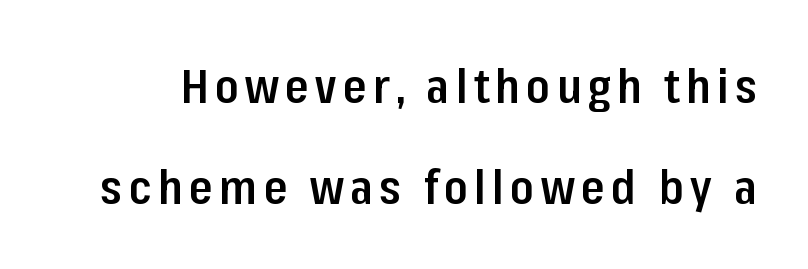
Leading: increased. The passage shown is typed in a proportional face where columns would drift. What kind of face is this? One without serifs — a sans. Only glyphs here, with clear space below each row. Weight: semibold (demi). The lettering stays uniformly vertical, giving the passage a roman look.
